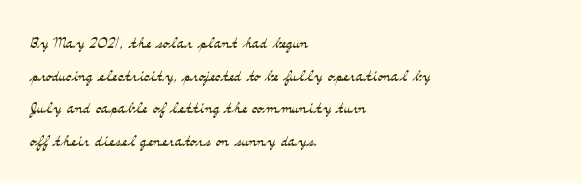
Q: Is the text bold? A: No.
Q: Is the text italic (slanted)? A: Yes.
Q: Is the text underlined? A: No.
Q: How is the paragraph aligned? A: Left-aligned.
Q: Is the spacing between letters normal or unusually wide? A: Normal.
Q: Is the spacing between lines tight, normal or loose? A: Normal.
